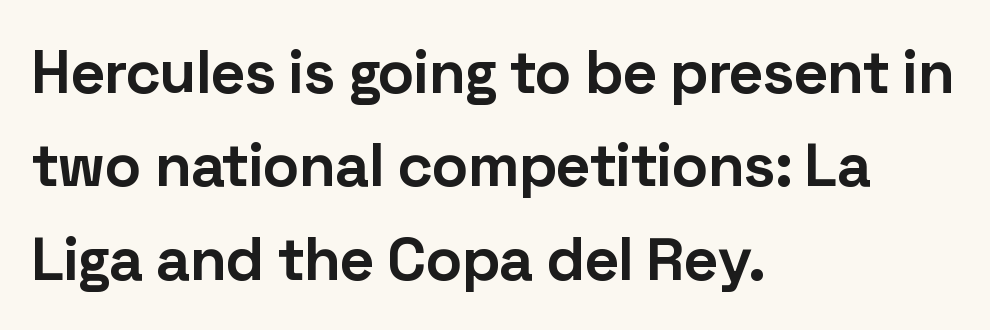
Character widths vary here, with narrow letters taking less room than wide ones. Students, observe: this is what conventionally led text looks like. The sample has been set heavy, in full bold. No extra tracking has been applied to these lines. Underlining? Definitely not there. Alignment: flush left.
